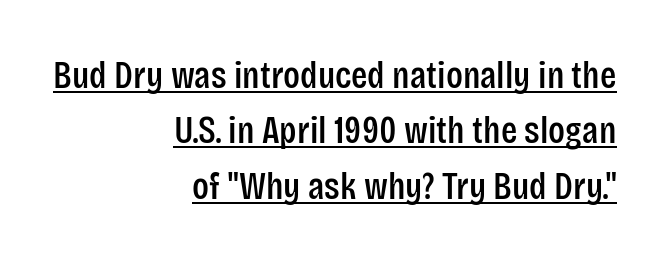
Q: Is the text italic (slanted)? A: No, it is upright.
Q: Is the typeface a serif or a sans-serif typeface? A: Sans-serif.
Q: Is the text underlined? A: Yes.
Q: How is the paragraph aligned? A: Right-aligned.
Q: Is the spacing between letters normal or unusually wide? A: Normal.
Q: Is the spacing between lines tight, normal or loose? A: Normal.
Q: Width (condensed, normal, or wide)? A: Condensed.
Q: Stroke contrast? A: Low.
Q: x-height? A: Large.
Q: Monospaced? A: No.
